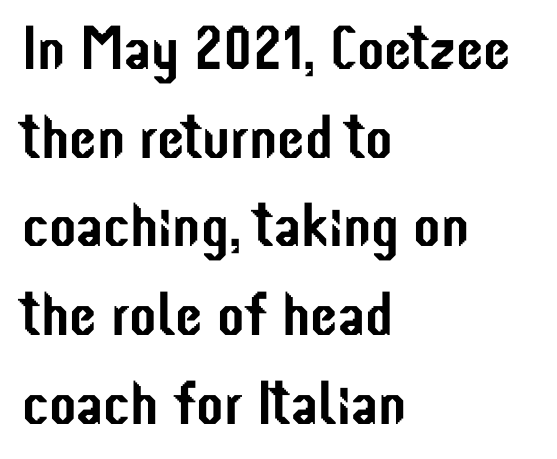
The image shows 62 px condensed sans-serif type, upright; set left-aligned, normal line spacing (1.43x), normal letter spacing, not underlined; low stroke contrast and a medium x-height.
